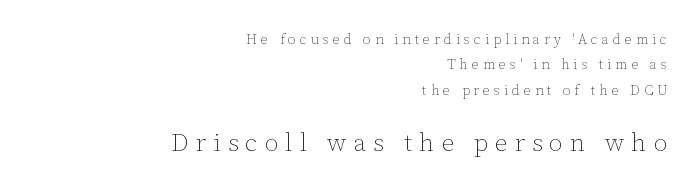
The image shows 25 px text type, upright; set right-aligned, line spacing 1.81x, unusually wide letter spacing (+0.28 em), not underlined; the second (bottom) block is 1.79x larger.
